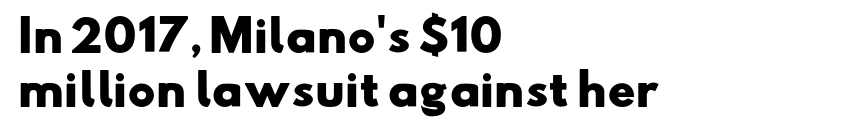
Q: Is the text bold? A: Yes.
Q: Is the typeface a serif or a sans-serif typeface? A: Sans-serif.
Q: Is the text underlined? A: No.
Q: How is the paragraph aligned? A: Left-aligned.
Q: Is the spacing between letters normal or unusually wide? A: Normal.
Q: Is the spacing between lines tight, normal or loose? A: Normal.
Q: Width (condensed, normal, or wide)? A: Wide.
Q: Stroke contrast? A: Low.
Q: x-height? A: Small.
Q: Monospaced? A: No.
